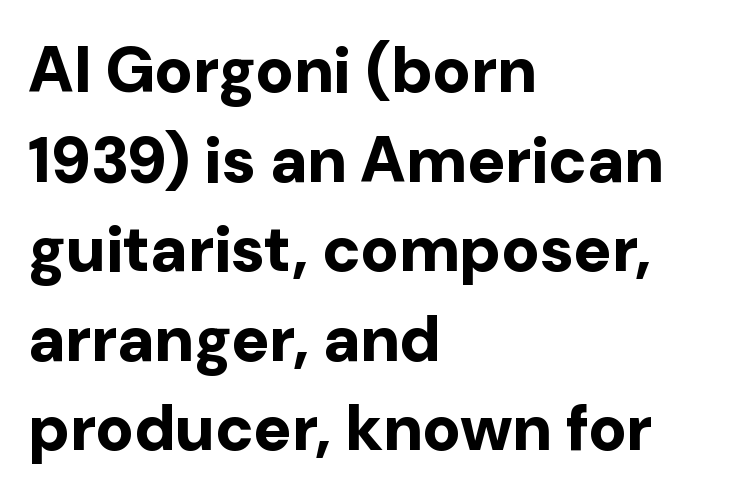
The image shows 64 px bold sans-serif type, upright; set left-aligned, normal line spacing (1.4x), normal letter spacing, not underlined; low stroke contrast and a medium x-height.
